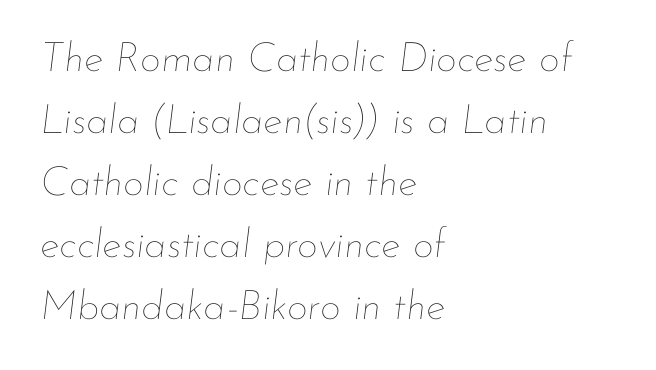
You can tell it's italic because the verticals aren't actually vertical. Proportional: the letters do not fall into vertical columns. Decoration check: the copy has no underline. Students, note that the glyphs here touch the page at normal intervals. Compared with a centered layout, this one pins lines to the left instead. What's the leading like? Ordinary, nothing unusual.
